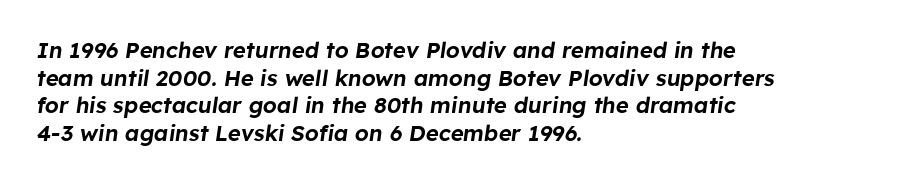
Q: Is the text italic (slanted)? A: Yes, it leans right by about 8 degrees.
Q: Is the text underlined? A: No.
Q: How is the paragraph aligned? A: Left-aligned.
Q: Is the spacing between letters normal or unusually wide? A: Normal.
Q: Is the spacing between lines tight, normal or loose? A: Normal.
